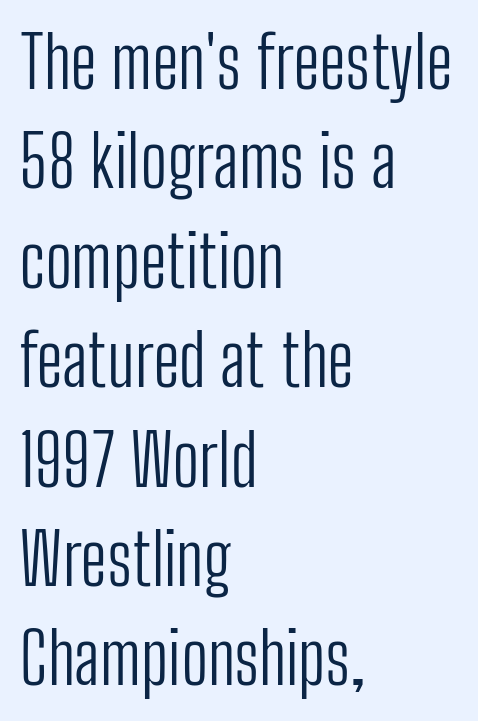
{"serif": "no", "italic": "no", "bold": "no", "weight": "light", "width": "condensed", "stroke_contrast": "low", "x_height": "medium", "monospaced": "no", "underline": "no", "align": "left", "line_spacing": "normal", "line_spacing_ratio": 1.4, "letter_spacing": "normal", "letter_spacing_em": 0.0, "glyph_px": 71}
